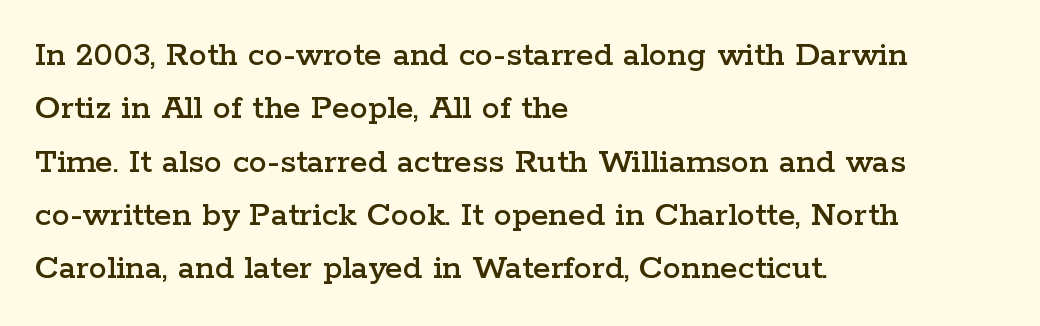
Q: Is the text italic (slanted)? A: No, it is upright.
Q: Is the typeface a serif or a sans-serif typeface? A: Serif.
Q: Is the text underlined? A: No.
Q: How is the paragraph aligned? A: Left-aligned.
Q: Is the spacing between letters normal or unusually wide? A: Normal.
Q: Is the spacing between lines tight, normal or loose? A: Normal.
Q: Width (condensed, normal, or wide)? A: Wide.
Q: Stroke contrast? A: Low.
Q: x-height? A: Medium.
Q: Monospaced? A: No.
